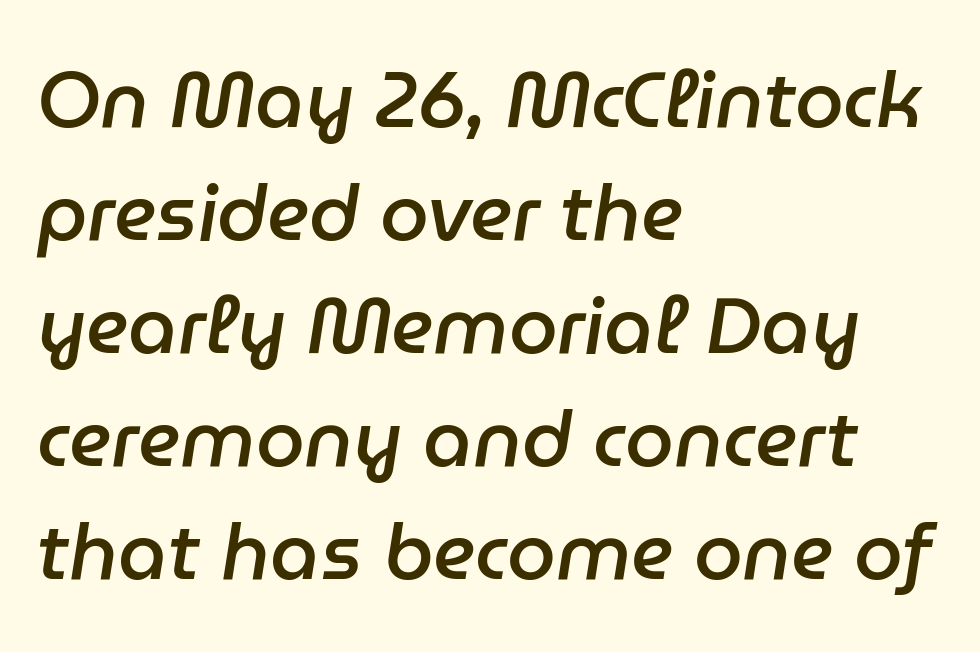
Q: Is the text bold? A: Semi-bold.
Q: Is the text italic (slanted)? A: Yes, it leans right by about 9 degrees.
Q: Is the text underlined? A: No.
Q: How is the paragraph aligned? A: Left-aligned.
Q: Is the spacing between letters normal or unusually wide? A: Normal.
Q: Is the spacing between lines tight, normal or loose? A: Normal.
Q: Width (condensed, normal, or wide)? A: Normal.
Q: Stroke contrast? A: Low.
Q: x-height? A: Medium.
Q: Monospaced? A: No.
